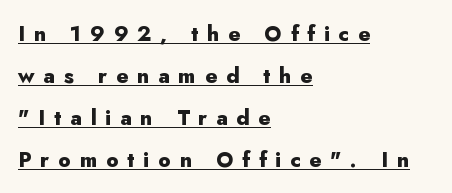
Q: Is the text bold? A: Yes.
Q: Is the text italic (slanted)? A: No, it is upright.
Q: Is the text underlined? A: Yes.
Q: How is the paragraph aligned? A: Left-aligned.
Q: Is the spacing between letters normal or unusually wide? A: Unusually wide.
Q: Is the spacing between lines tight, normal or loose? A: Loose.
